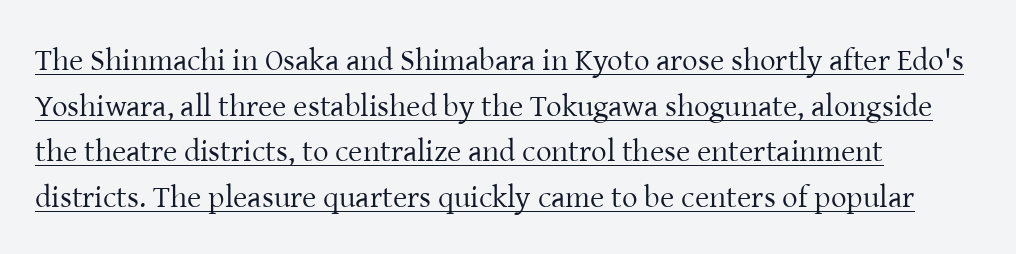
{"serif": "yes", "italic": "no", "bold": "no", "weight": "regular", "width": "normal", "stroke_contrast": "low", "x_height": "medium", "monospaced": "no", "underline": "yes", "align": "left", "line_spacing": "normal", "line_spacing_ratio": 1.47, "letter_spacing": "normal", "letter_spacing_em": 0.0, "glyph_px": 31}
